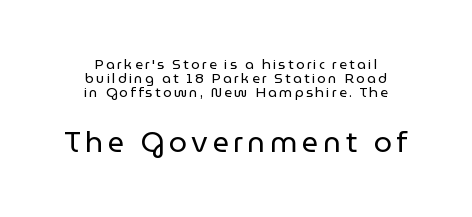
Q: Is the text bold? A: No.
Q: Is the text italic (slanted)? A: No, it is upright.
Q: Is the typeface a serif or a sans-serif typeface? A: Sans-serif.
Q: Is the text underlined? A: No.
Q: How is the paragraph aligned? A: Centered.
Q: Is the spacing between lines tight, normal or loose? A: Tight.
Q: Which block of text is set in a larger size, the first (top) or the second (bottom)? A: The second (bottom) one.
Q: Width (condensed, normal, or wide)? A: Normal.
Q: Stroke contrast? A: Low.
Q: x-height? A: Medium.
Q: Monospaced? A: No.
